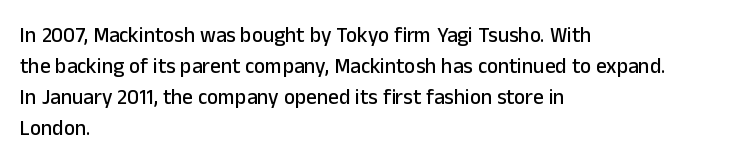
The image shows 21 px text type, upright; set left-aligned, normal line spacing (1.47x), normal letter spacing, not underlined.
